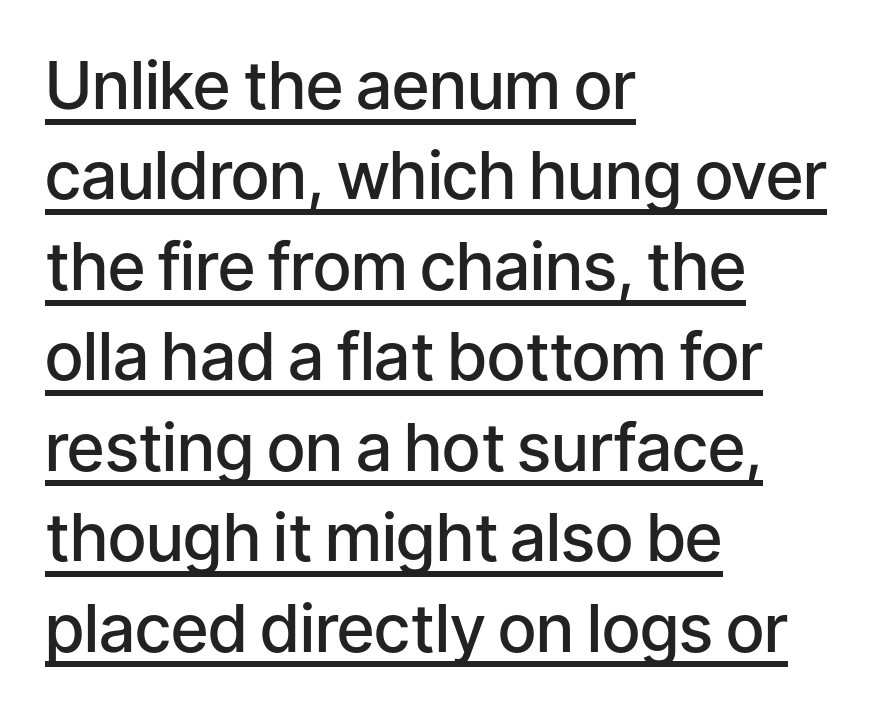
The image shows 66 px semibold sans-serif type, upright; set left-aligned, normal line spacing (1.37x), normal letter spacing, underlined; low stroke contrast and a medium x-height.
